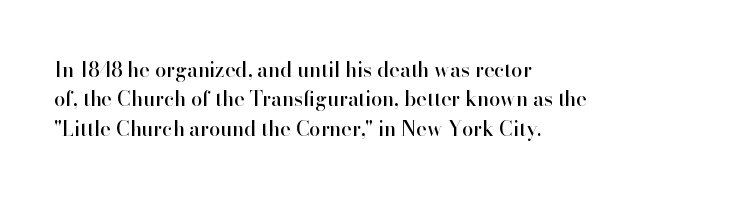
{"italic": "no", "underline": "no", "align": "left", "line_spacing": "normal", "line_spacing_ratio": 1.47, "letter_spacing": "normal", "letter_spacing_em": 0.0, "glyph_px": 20}
